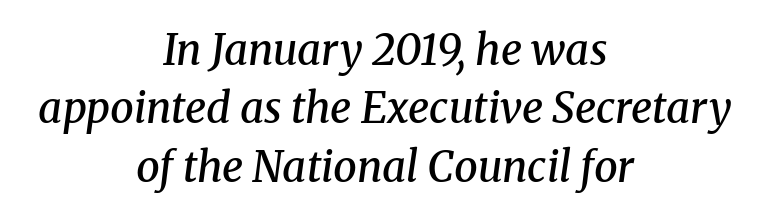
Each letter keeps its own natural width here, so spacing adapts to shape. In terms of letterform style, serifs are clearly present. These lines are centered, leaving both edges ragged. In terms of leading, this rendering sits right in the middle.
